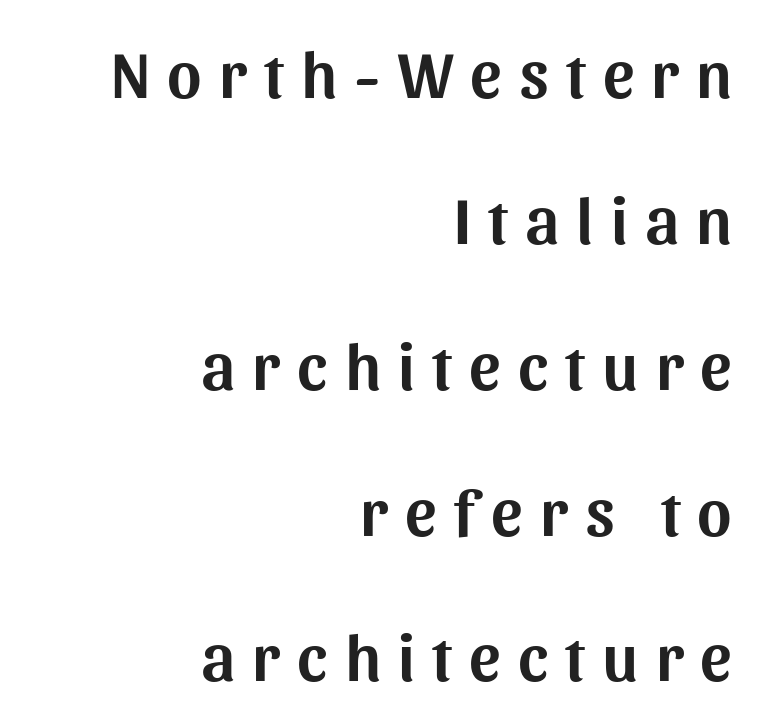
Q: Is the text italic (slanted)? A: No, it is upright.
Q: Is the typeface a serif or a sans-serif typeface? A: Sans-serif.
Q: Is the text underlined? A: No.
Q: How is the paragraph aligned? A: Right-aligned.
Q: Is the spacing between letters normal or unusually wide? A: Unusually wide.
Q: Is the spacing between lines tight, normal or loose? A: Loose.
Q: Width (condensed, normal, or wide)? A: Normal.
Q: Stroke contrast? A: Medium.
Q: x-height? A: Medium.
Q: Monospaced? A: No.
